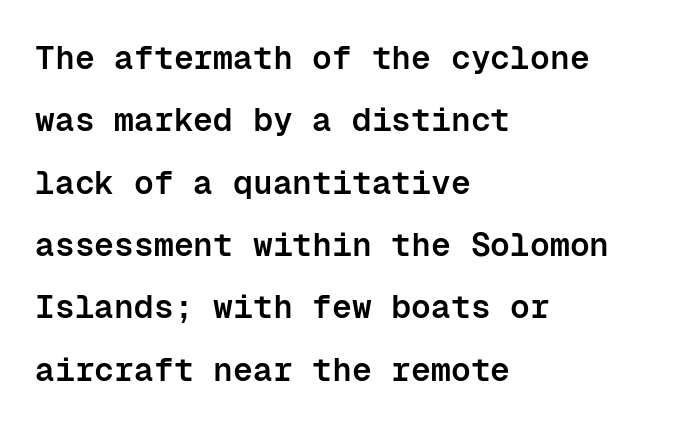
The image shows 33 px semibold sans-serif type, upright, monospaced; set left-aligned, line spacing 1.89x, normal letter spacing, not underlined; low stroke contrast and a medium x-height.
